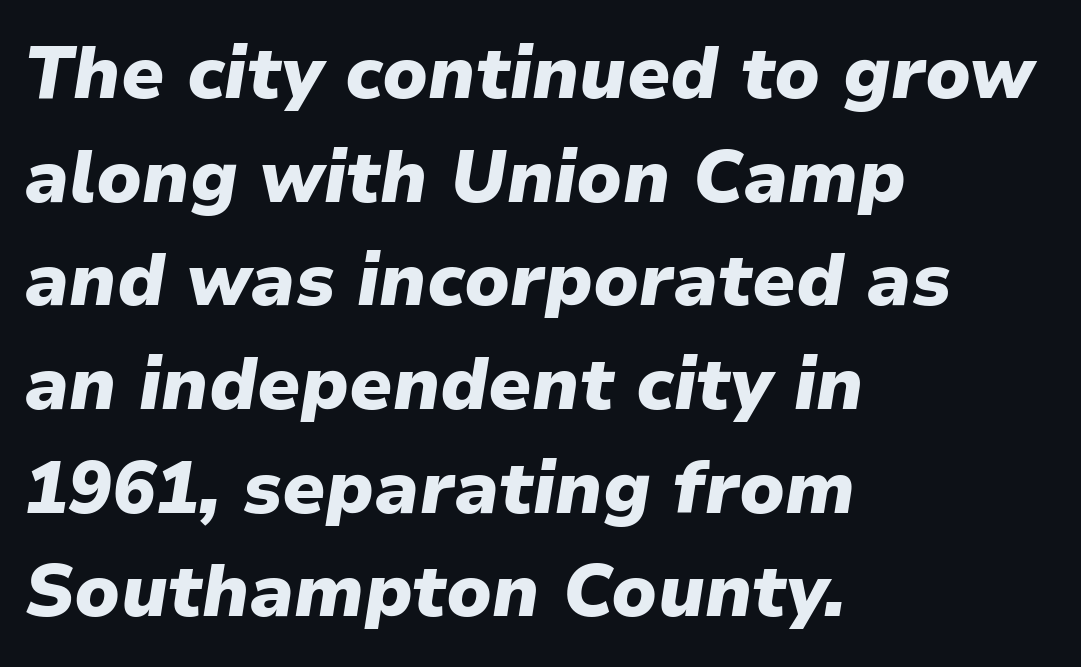
{"italic": "yes", "lean": "right", "slant_degrees": 9, "bold": "yes", "weight": "heavy", "width": "normal", "stroke_contrast": "low", "x_height": "medium", "monospaced": "no", "underline": "no", "align": "left", "line_spacing": "normal", "line_spacing_ratio": 1.42, "letter_spacing": "normal", "letter_spacing_em": 0.0, "glyph_px": 73}
